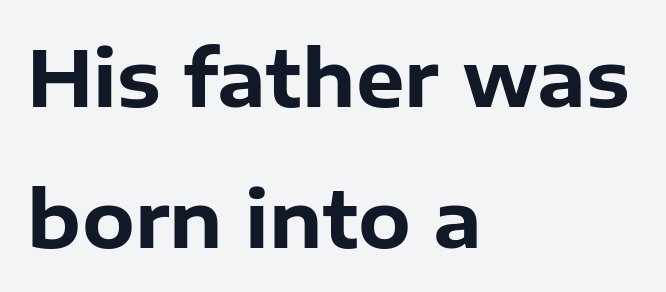
The image shows 77 px bold sans-serif type, upright; set left-aligned, line spacing 1.83x, normal letter spacing, not underlined; low stroke contrast and a medium x-height.
